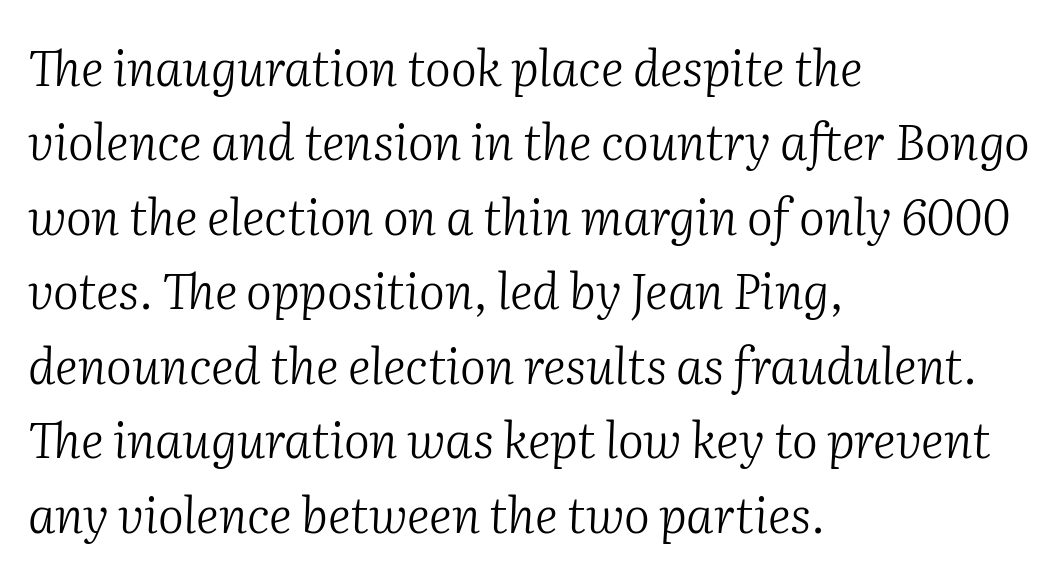
The image shows 49 px light serif type, italic (leaning right); set left-aligned, normal line spacing (1.52x), normal letter spacing, not underlined; medium stroke contrast and a medium x-height.
